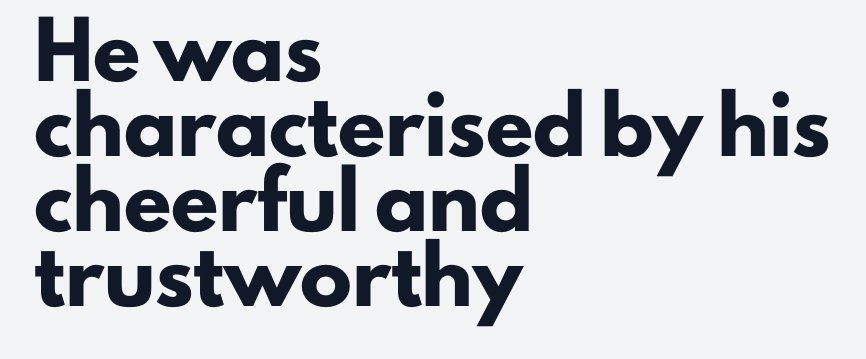
Q: Is the text bold? A: Yes.
Q: Is the text italic (slanted)? A: No, it is upright.
Q: Is the typeface a serif or a sans-serif typeface? A: Sans-serif.
Q: Is the text underlined? A: No.
Q: How is the paragraph aligned? A: Left-aligned.
Q: Is the spacing between letters normal or unusually wide? A: Normal.
Q: Is the spacing between lines tight, normal or loose? A: Normal.
Q: Width (condensed, normal, or wide)? A: Normal.
Q: Stroke contrast? A: Low.
Q: x-height? A: Small.
Q: Monospaced? A: No.
